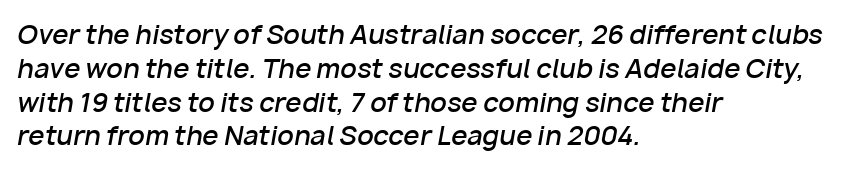
{"italic": "yes", "lean": "right", "slant_degrees": 10, "bold": "semi", "underline": "no", "align": "left", "line_spacing": "normal", "line_spacing_ratio": 1.3, "letter_spacing": "normal", "letter_spacing_em": 0.0, "glyph_px": 26}
